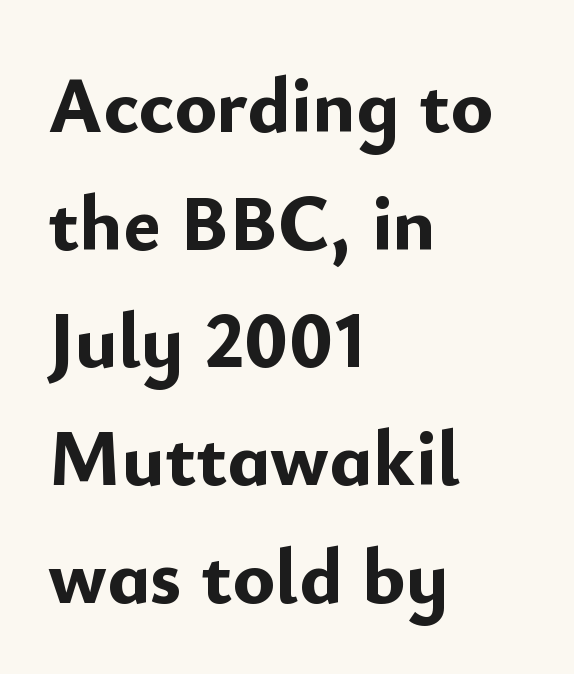
Does the leading feel generous? No, just average. Has an underline been added? It has not. I'd call this a sans setting — the letters go barefoot. These lines carry a lot of weight — the face is fully bold. If you drew a ruler down the left edge, every line would touch it. Letter spacing: default.
